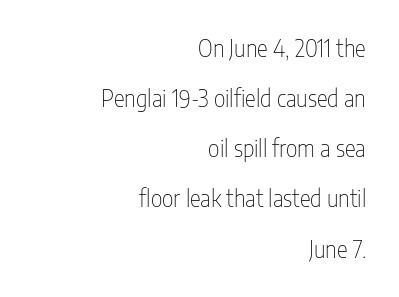
The image shows 23 px text type, upright; set right-aligned, loose line spacing (2.18x), normal letter spacing, not underlined.
